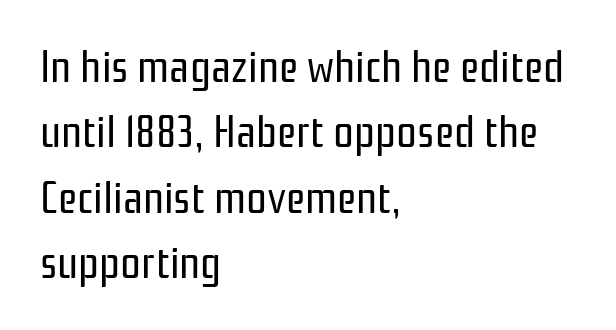
{"serif": "no", "italic": "no", "bold": "no", "weight": "regular", "width": "condensed", "stroke_contrast": "low", "x_height": "medium", "monospaced": "no", "underline": "no", "align": "left", "line_spacing": "normal", "line_spacing_ratio": 1.42, "letter_spacing": "normal", "letter_spacing_em": 0.0, "glyph_px": 46}
